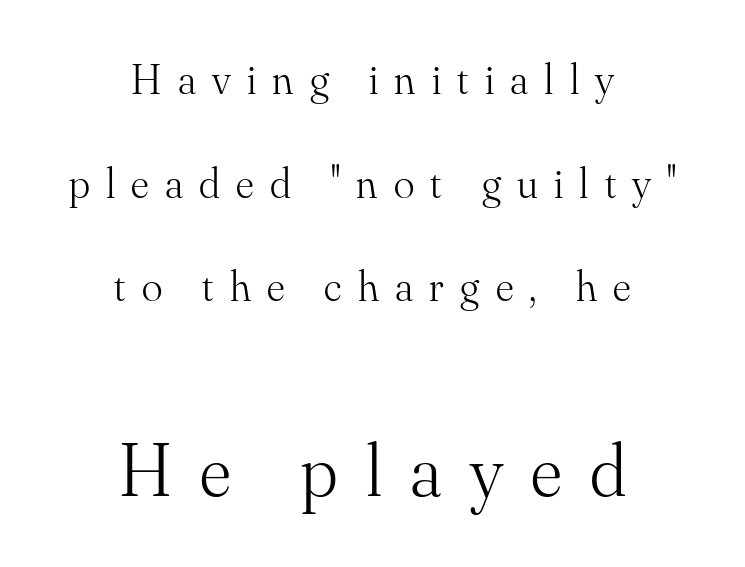
{"serif": "yes", "italic": "no", "bold": "no", "weight": "light", "width": "normal", "stroke_contrast": "medium", "x_height": "small", "monospaced": "no", "underline": "no", "align": "center", "line_spacing": "loose", "line_spacing_ratio": 2.41, "letter_spacing": "wide", "letter_spacing_em": 0.38, "larger_block": "second", "size_ratio": 1.74, "glyph_px": 75}
